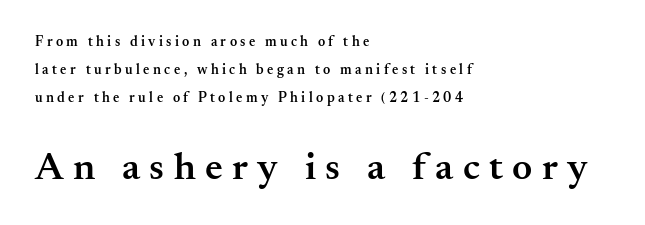
{"serif": "yes", "italic": "no", "bold": "semi", "weight": "semibold", "width": "normal", "stroke_contrast": "medium", "x_height": "small", "monospaced": "no", "underline": "no", "align": "left", "line_spacing": "loose", "line_spacing_ratio": 1.99, "letter_spacing": "wide", "letter_spacing_em": 0.24, "larger_block": "second", "size_ratio": 2.79, "glyph_px": 39}
